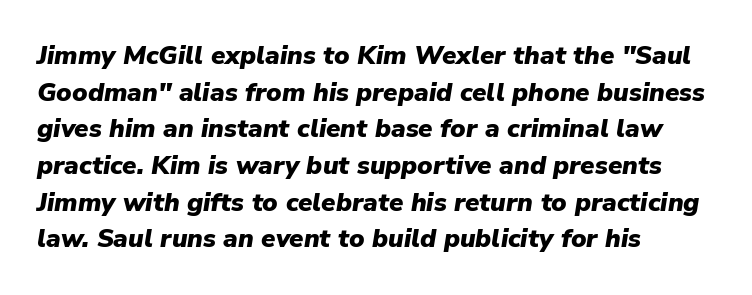
Q: Is the text bold? A: Yes.
Q: Is the text italic (slanted)? A: Yes, it leans right by about 9 degrees.
Q: Is the text underlined? A: No.
Q: How is the paragraph aligned? A: Left-aligned.
Q: Is the spacing between letters normal or unusually wide? A: Normal.
Q: Is the spacing between lines tight, normal or loose? A: Normal.
